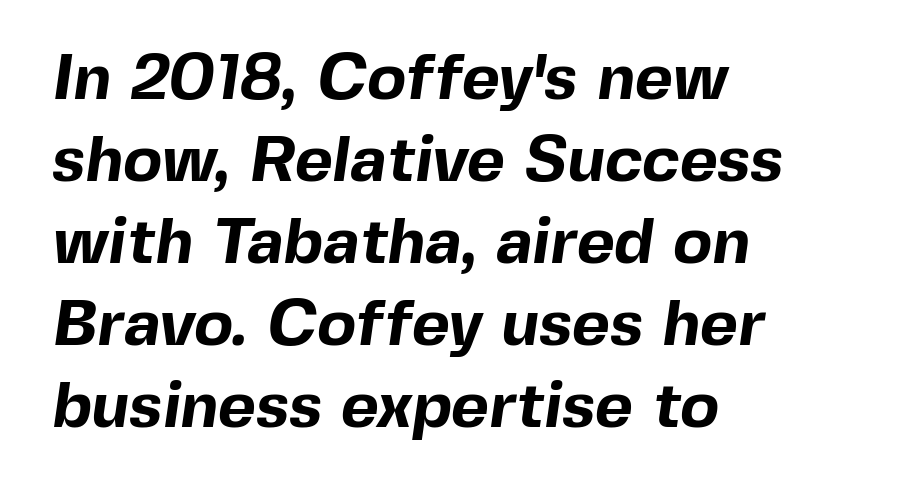
The image shows 65 px bold sans-serif type; set left-aligned, normal line spacing (1.26x), normal letter spacing, not underlined; a medium x-height.
